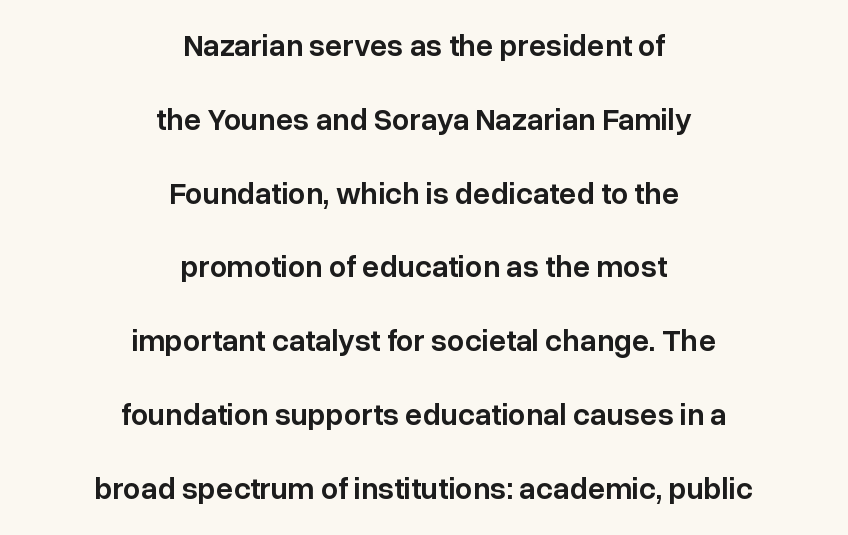
The image shows 31 px semibold sans-serif type, upright; set centered, loose line spacing (2.38x), normal letter spacing, not underlined; low stroke contrast and a medium x-height.
